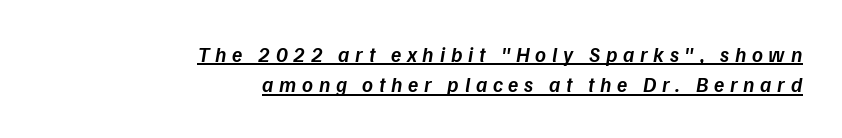
Q: Is the text bold? A: Semi-bold.
Q: Is the text italic (slanted)? A: Yes, it leans right by about 9 degrees.
Q: Is the text underlined? A: Yes.
Q: How is the paragraph aligned? A: Right-aligned.
Q: Is the spacing between letters normal or unusually wide? A: Unusually wide.
Q: Is the spacing between lines tight, normal or loose? A: Normal.
